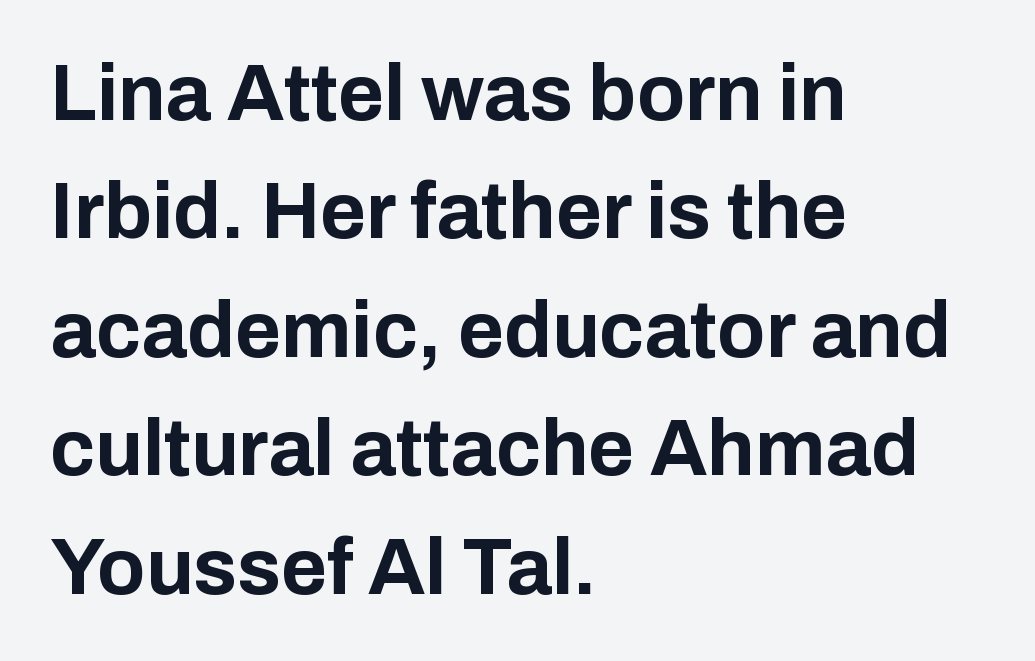
{"serif": "no", "italic": "no", "bold": "yes", "weight": "bold", "width": "normal", "stroke_contrast": "low", "x_height": "medium", "monospaced": "no", "underline": "no", "align": "left", "line_spacing": "normal", "line_spacing_ratio": 1.5, "letter_spacing": "normal", "letter_spacing_em": 0.0, "glyph_px": 79}
